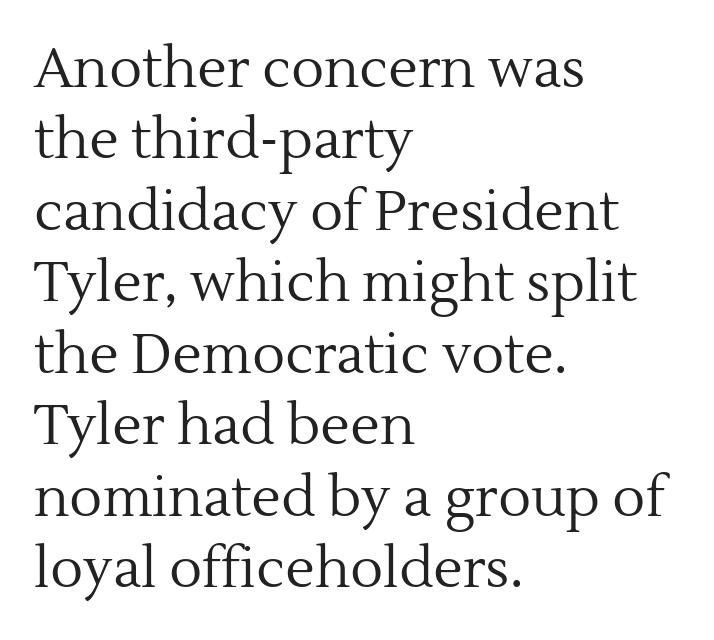
The image shows 55 px regular-weight serif type, upright; set left-aligned, normal line spacing (1.3x), normal letter spacing, not underlined; a medium x-height.
